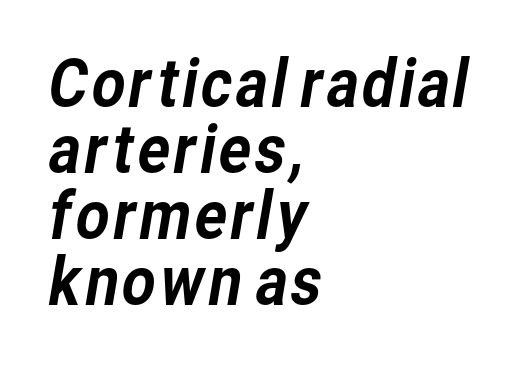
{"serif": "no", "width": "normal", "stroke_contrast": "low", "x_height": "medium", "monospaced": "no", "underline": "no", "align": "left", "line_spacing": "tight", "line_spacing_ratio": 1.0, "letter_spacing": "normal", "letter_spacing_em": 0.0, "glyph_px": 66}
